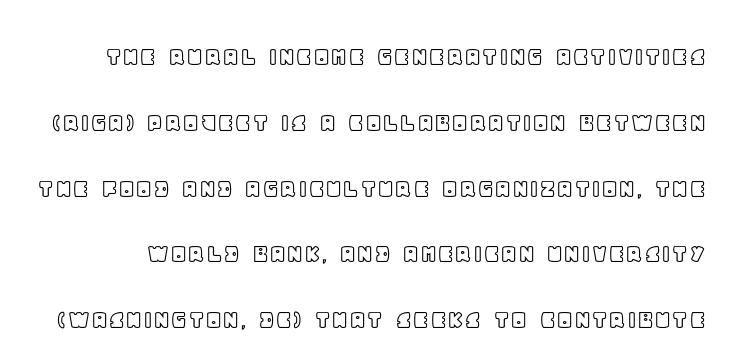
Designer's note — italics off, roman on. Summary of vertical rhythm: relaxed, with wide interline spacing. The passage shown is typed in a proportional face where columns would drift. This rendering leaves character spacing at its baseline value.
